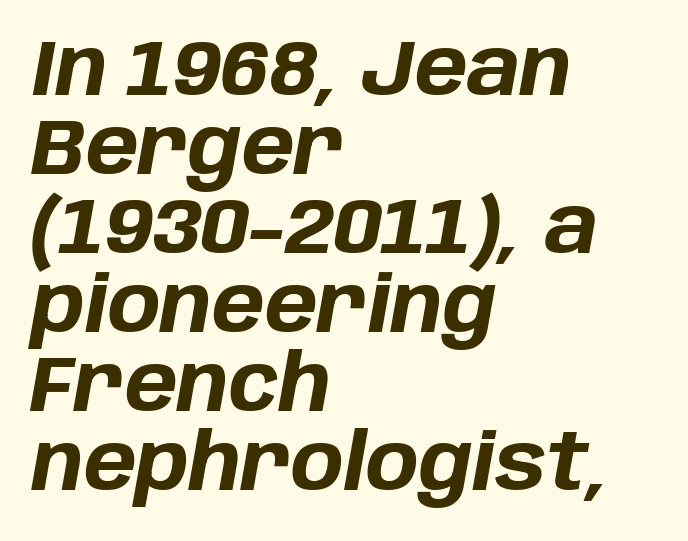
Q: Is the text bold? A: Yes.
Q: Is the text italic (slanted)? A: Yes, it leans right by about 10 degrees.
Q: Is the text underlined? A: No.
Q: How is the paragraph aligned? A: Left-aligned.
Q: Is the spacing between letters normal or unusually wide? A: Normal.
Q: Is the spacing between lines tight, normal or loose? A: Tight.
Q: Width (condensed, normal, or wide)? A: Normal.
Q: Stroke contrast? A: Low.
Q: x-height? A: Large.
Q: Monospaced? A: No.
